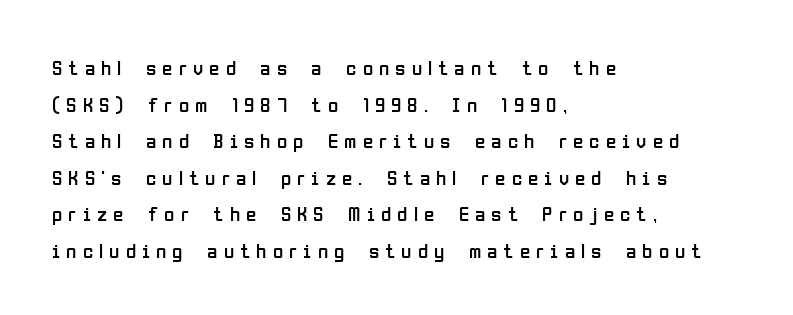
The image shows 21 px text type, upright; set left-aligned, line spacing 1.74x, unusually wide letter spacing (+0.29 em), not underlined.
